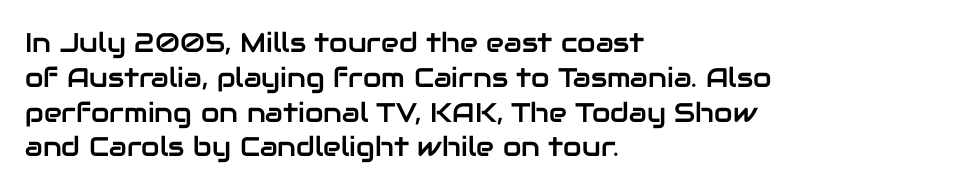
{"italic": "no", "underline": "no", "align": "left", "line_spacing": "normal", "line_spacing_ratio": 1.29, "letter_spacing": "normal", "letter_spacing_em": 0.0, "glyph_px": 27}
